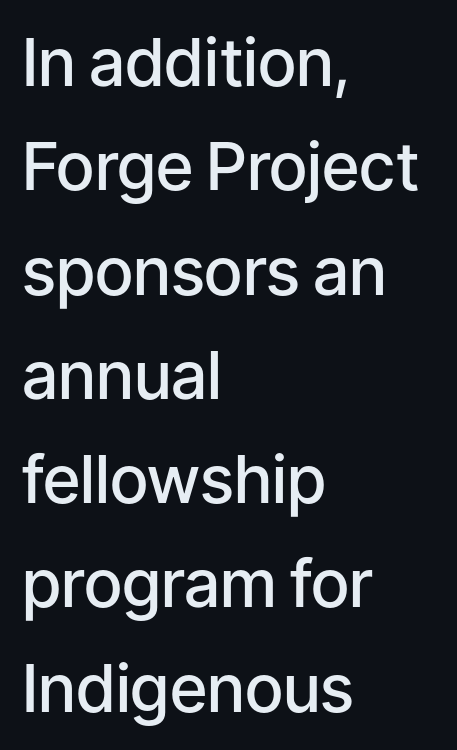
{"serif": "no", "italic": "no", "bold": "semi", "weight": "semibold", "width": "normal", "stroke_contrast": "low", "x_height": "medium", "monospaced": "no", "underline": "no", "align": "left", "line_spacing": "normal", "line_spacing_ratio": 1.58, "letter_spacing": "normal", "letter_spacing_em": 0.0, "glyph_px": 66}
